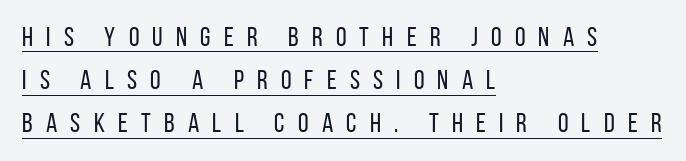
Like a heading marked for emphasis, these lines bear an underscore. These lines have a slow, spaced-out rhythm from letter to letter. This sample keeps an unexceptional amount of space between lines. The letterforms sit at book weight or below. Notice how the passage keeps a crisp vertical edge on the left only. These lines were composed using upright roman letters.
